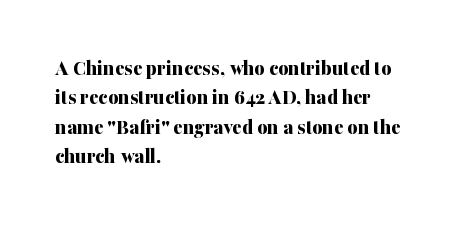
The vertical gap from one line to the next is medium. The rendering uses a bold face; every stroke is thick and dark. When letters stand straight like this, we call the style roman or upright. A typesetter would call this zero additional tracking.
